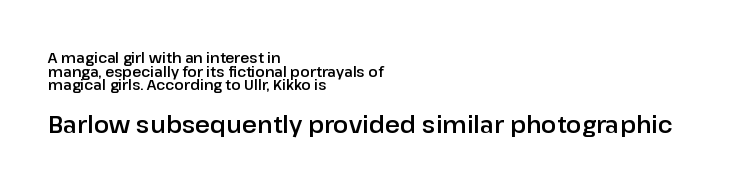
The image shows 23 px text type, upright; set left-aligned, tight line spacing (0.98x), normal letter spacing, not underlined; the second (bottom) block is 1.64x larger.
